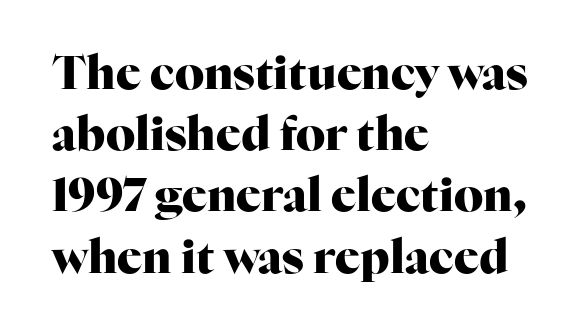
Bare-footed words on every line. Compared with typical paragraphs, the rows here are spaced about the same. Posture: upright roman. Standard letterfit; no display-style spreading of the glyphs. Proportional: the letters do not fall into vertical columns. Caption: multi-line text, flush left, ragged right.
